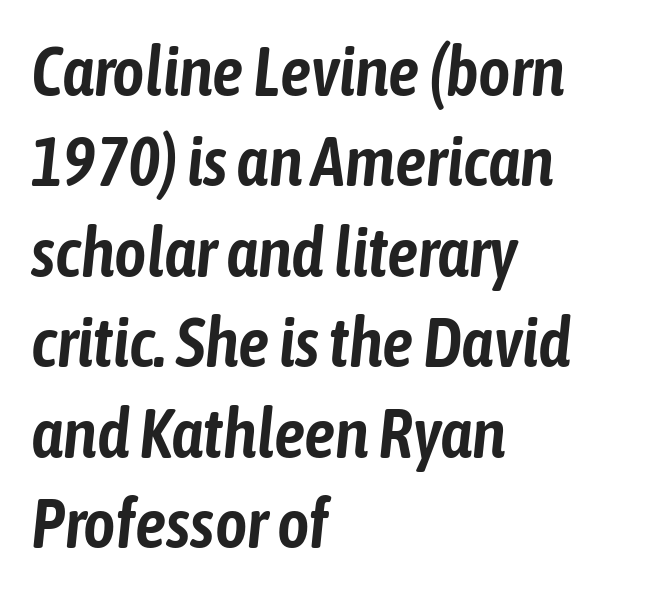
The image shows 69 px condensed type, italic (leaning right); set left-aligned, normal line spacing (1.31x), normal letter spacing, not underlined; low stroke contrast and a medium x-height.
